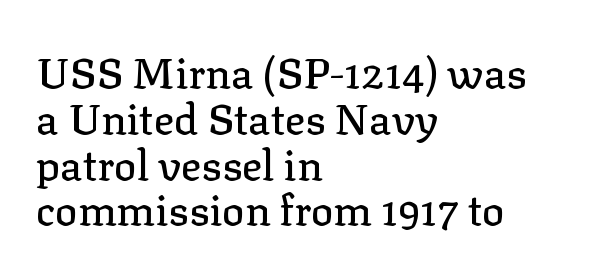
{"serif": "yes", "italic": "no", "width": "normal", "stroke_contrast": "low", "x_height": "medium", "monospaced": "no", "underline": "no", "align": "left", "line_spacing": "tight", "line_spacing_ratio": 1.09, "letter_spacing": "normal", "letter_spacing_em": 0.0, "glyph_px": 42}
